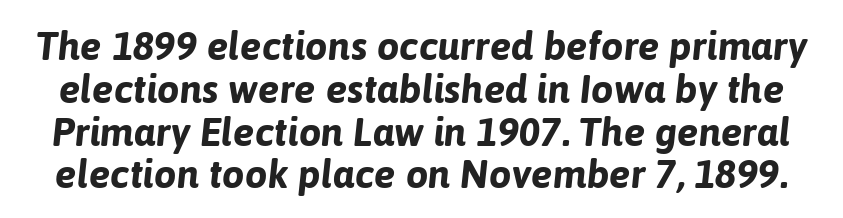
{"italic": "yes", "lean": "right", "slant_degrees": 6, "bold": "yes", "weight": "bold", "width": "normal", "stroke_contrast": "low", "x_height": "medium", "monospaced": "no", "underline": "no", "line_spacing": "tight", "line_spacing_ratio": 1.07, "letter_spacing": "normal", "letter_spacing_em": 0.0, "glyph_px": 40}
